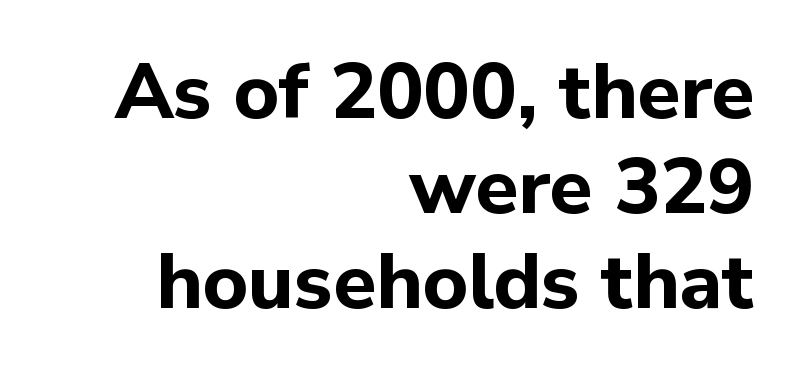
Q: Is the text bold? A: Yes.
Q: Is the text italic (slanted)? A: No, it is upright.
Q: Is the typeface a serif or a sans-serif typeface? A: Sans-serif.
Q: Is the text underlined? A: No.
Q: How is the paragraph aligned? A: Right-aligned.
Q: Is the spacing between letters normal or unusually wide? A: Normal.
Q: Width (condensed, normal, or wide)? A: Normal.
Q: Stroke contrast? A: Low.
Q: x-height? A: Medium.
Q: Monospaced? A: No.
